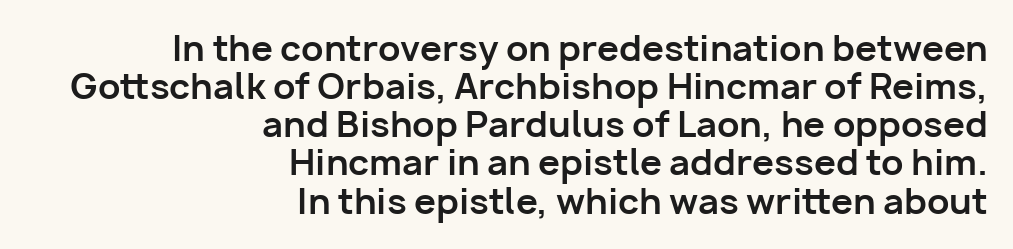
Q: Is the text bold? A: Yes.
Q: Is the text italic (slanted)? A: No, it is upright.
Q: Is the typeface a serif or a sans-serif typeface? A: Sans-serif.
Q: Is the text underlined? A: No.
Q: How is the paragraph aligned? A: Right-aligned.
Q: Is the spacing between letters normal or unusually wide? A: Normal.
Q: Is the spacing between lines tight, normal or loose? A: Tight.
Q: Width (condensed, normal, or wide)? A: Normal.
Q: Stroke contrast? A: Low.
Q: x-height? A: Medium.
Q: Monospaced? A: No.
